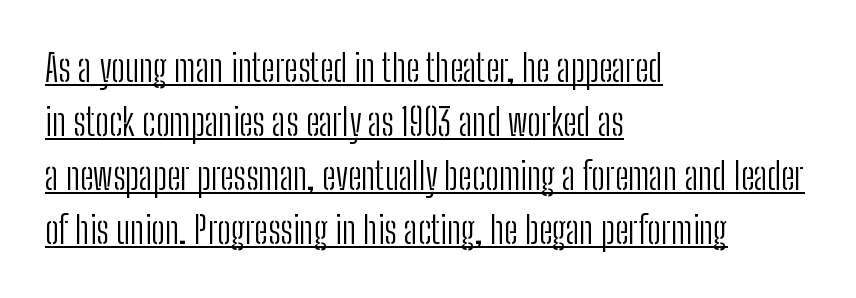
The image shows 37 px light, condensed sans-serif type, upright; set left-aligned, normal line spacing (1.46x), normal letter spacing, underlined; low stroke contrast and a medium x-height.
